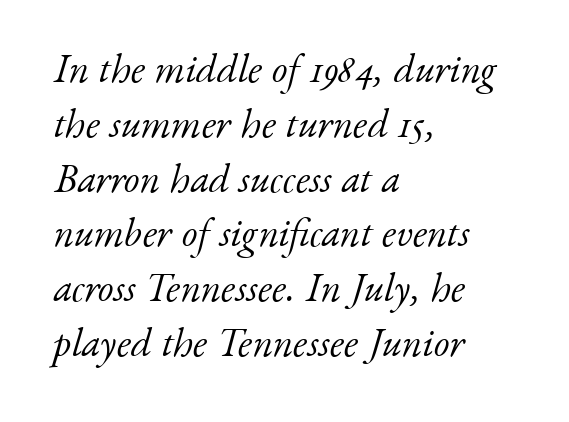
The image shows 40 px light serif type, italic (leaning right); set left-aligned, normal line spacing (1.37x), normal letter spacing, not underlined; low stroke contrast and a small x-height.
